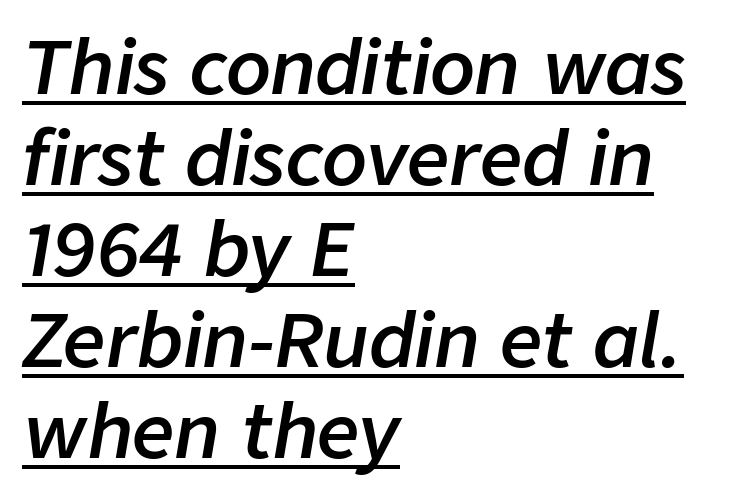
Q: Is the text bold? A: Semi-bold.
Q: Is the text italic (slanted)? A: Yes, it leans right by about 9 degrees.
Q: Is the text underlined? A: Yes.
Q: How is the paragraph aligned? A: Left-aligned.
Q: Is the spacing between letters normal or unusually wide? A: Normal.
Q: Width (condensed, normal, or wide)? A: Normal.
Q: Stroke contrast? A: Low.
Q: x-height? A: Medium.
Q: Monospaced? A: No.
